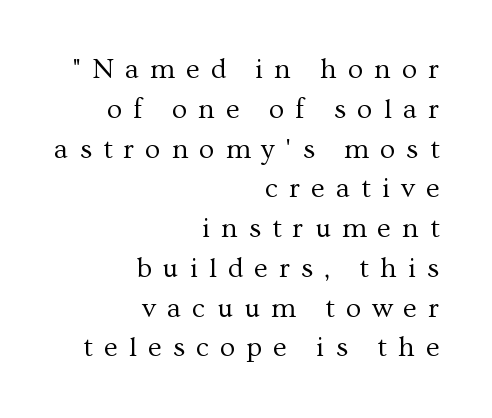
The paragraph shown leans on its right margin. When letters stand straight like this, we call the style roman or upright. The passage shown is not bold in any degree. Small tapered or slab feet sit at the stroke ends, so this counts as serif.
